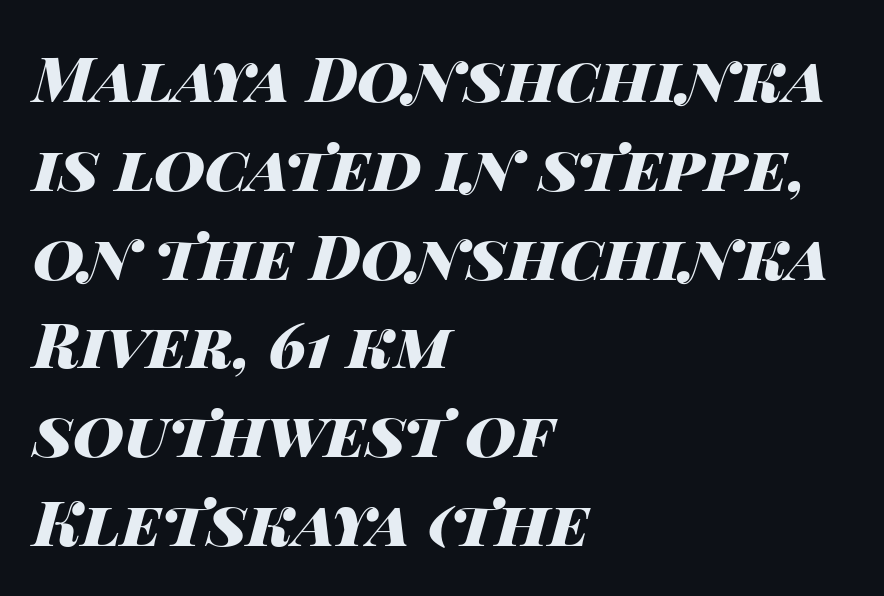
Q: Is the text bold? A: Yes.
Q: Is the text italic (slanted)? A: Yes, it leans right by about 14 degrees.
Q: Is the text underlined? A: No.
Q: How is the paragraph aligned? A: Left-aligned.
Q: Is the spacing between letters normal or unusually wide? A: Normal.
Q: Is the spacing between lines tight, normal or loose? A: Normal.
Q: Width (condensed, normal, or wide)? A: Wide.
Q: Stroke contrast? A: High.
Q: x-height? A: Large.
Q: Monospaced? A: No.
